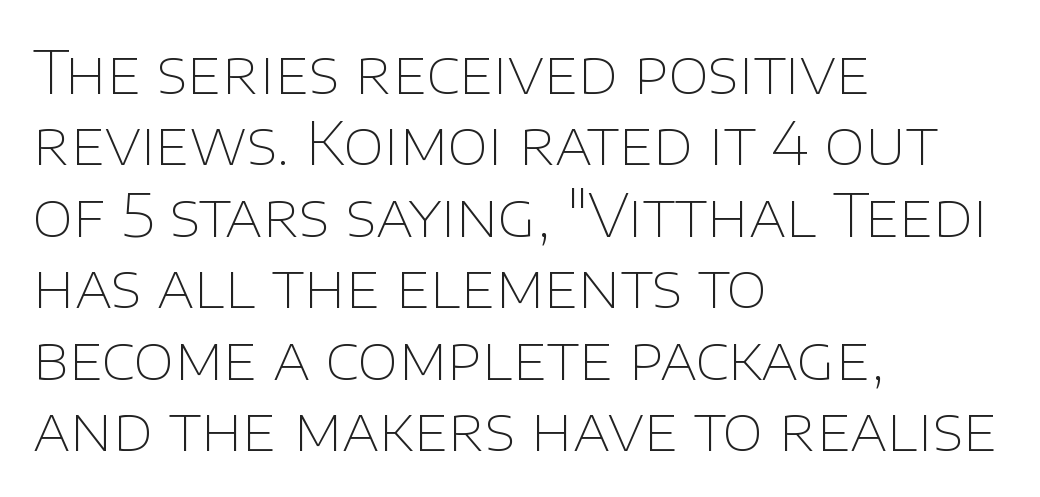
Q: Is the text bold? A: No.
Q: Is the text italic (slanted)? A: No, it is upright.
Q: Is the typeface a serif or a sans-serif typeface? A: Sans-serif.
Q: Is the text underlined? A: No.
Q: How is the paragraph aligned? A: Left-aligned.
Q: Is the spacing between letters normal or unusually wide? A: Normal.
Q: Width (condensed, normal, or wide)? A: Normal.
Q: Stroke contrast? A: Low.
Q: x-height? A: Large.
Q: Monospaced? A: No.
